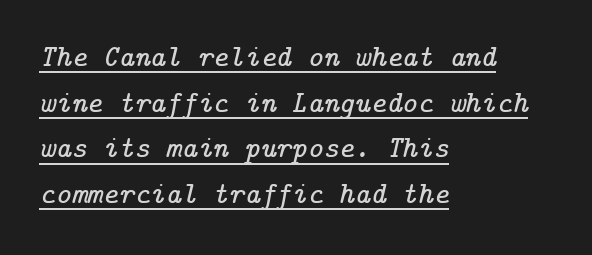
The characters display serif detailing at their extremities. The type is set solid horizontally, with unmodified tracking. Reading down the block, your eye returns to a fixed left position each line. The lines sit at an ordinary, default distance from one another.
